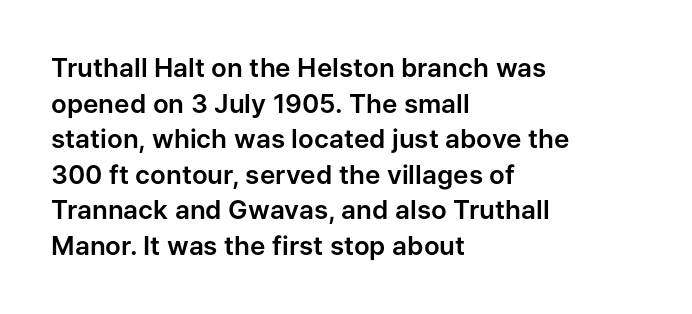
Compared with a centered layout, this one pins lines to the left instead. These lines were composed using upright roman letters. The type is set solid horizontally, with unmodified tracking. Vertical spacing — default. A bare baseline throughout the passage.
